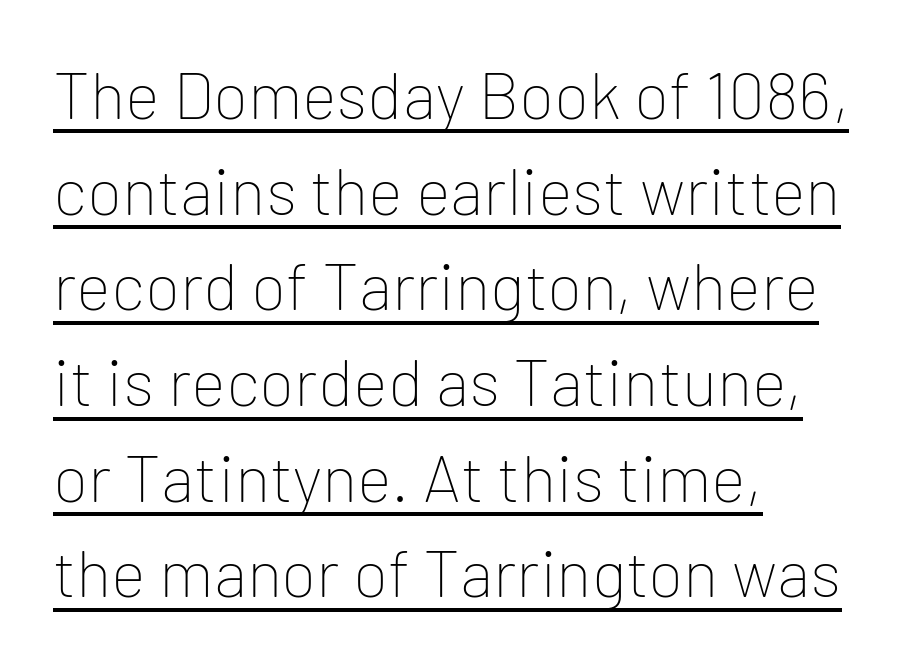
{"serif": "no", "italic": "no", "bold": "no", "weight": "thin", "width": "normal", "stroke_contrast": "low", "x_height": "medium", "monospaced": "no", "underline": "yes", "align": "left", "line_spacing": "normal", "line_spacing_ratio": 1.45, "letter_spacing": "normal", "letter_spacing_em": 0.0, "glyph_px": 66}
